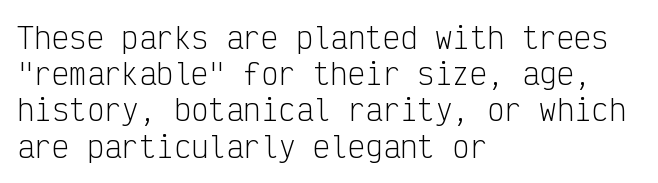
You can tell from the bare stems that sans-serif type was used. A classic flush-left, rag-right setting is used for this passage. Only glyphs here, with clear space below each row. Stems and bowls with no extra thickness — not bold. It's the straight-up-and-down kind of type. A typesetter would call this zero additional tracking.
